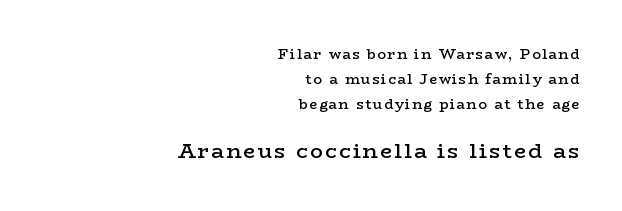
The image shows 21 px text type, upright; set right-aligned, line spacing 1.77x, not underlined; the second (bottom) block is 1.5x larger.
